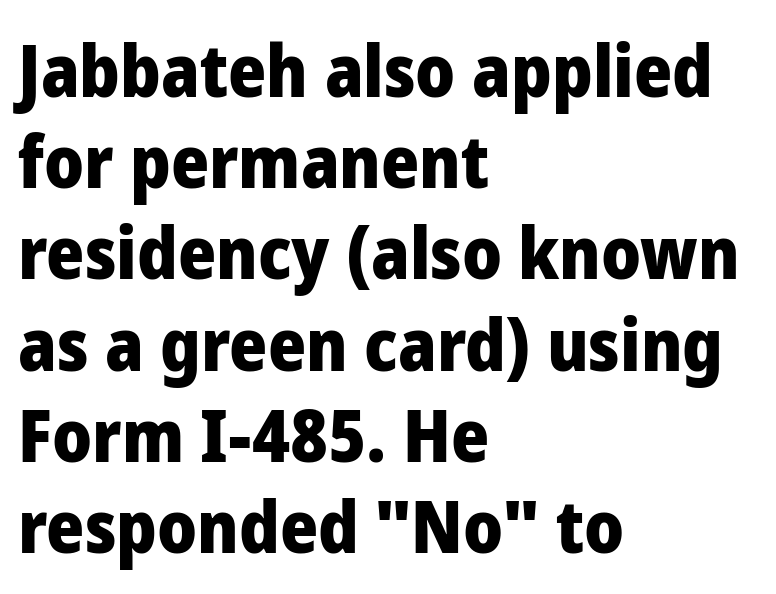
The image shows 73 px heavy sans-serif type, upright; set left-aligned, normal line spacing (1.25x), normal letter spacing, not underlined; low stroke contrast and a medium x-height.
